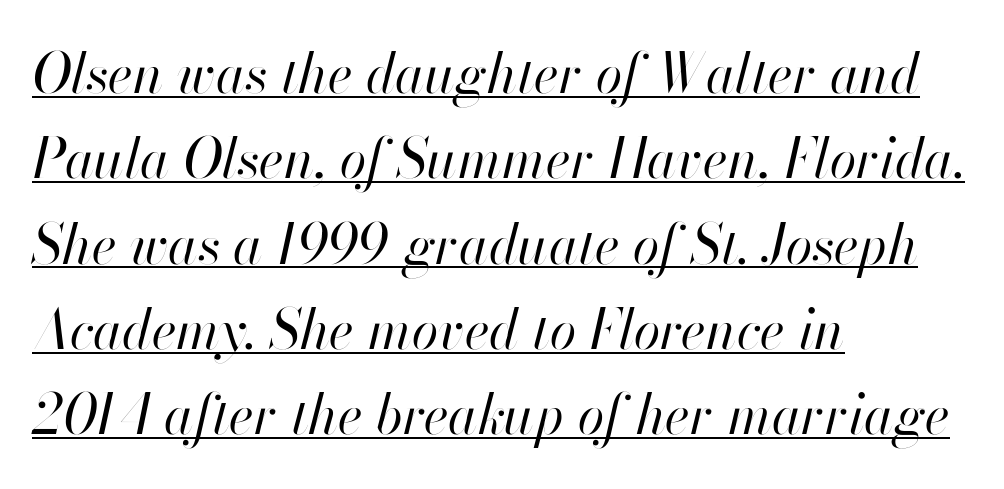
Q: Is the text bold? A: No.
Q: Is the text italic (slanted)? A: Yes, it leans right by about 13 degrees.
Q: Is the text underlined? A: Yes.
Q: How is the paragraph aligned? A: Left-aligned.
Q: Is the spacing between letters normal or unusually wide? A: Normal.
Q: Is the spacing between lines tight, normal or loose? A: Normal.
Q: Width (condensed, normal, or wide)? A: Normal.
Q: Stroke contrast? A: High.
Q: x-height? A: Small.
Q: Monospaced? A: No.
